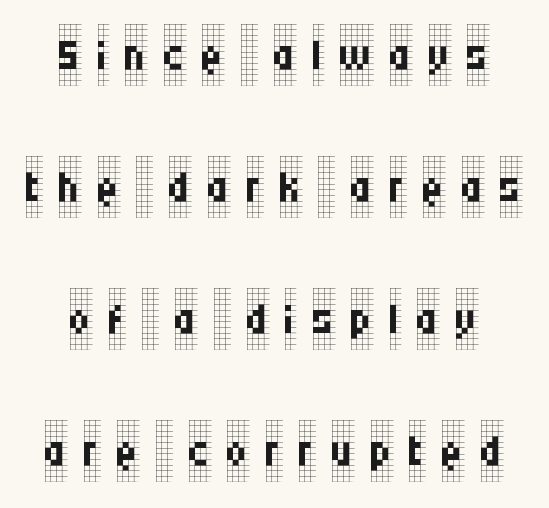
{"serif": "yes", "italic": "no", "bold": "no", "weight": "regular", "width": "condensed", "stroke_contrast": "low", "x_height": "large", "monospaced": "no", "underline": "no", "line_spacing": "loose", "line_spacing_ratio": 2.13, "letter_spacing": "wide", "letter_spacing_em": 0.26, "glyph_px": 62}
